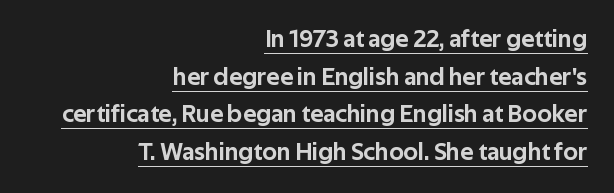
Q: Is the text italic (slanted)? A: No, it is upright.
Q: Is the text underlined? A: Yes.
Q: How is the paragraph aligned? A: Right-aligned.
Q: Is the spacing between letters normal or unusually wide? A: Normal.
Q: Is the spacing between lines tight, normal or loose? A: Normal.
